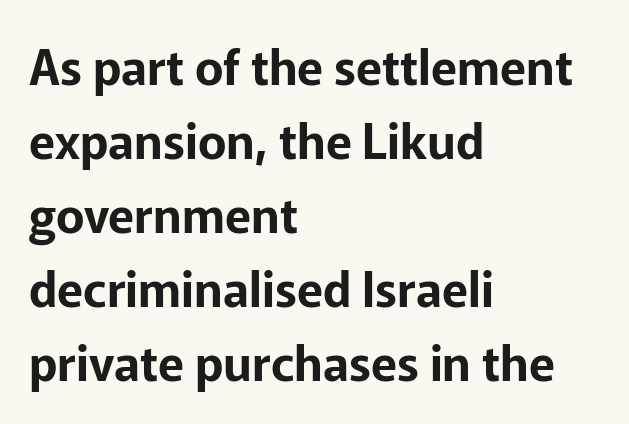
Tracking value appears to be zero — textbook default spacing. The face used here is proportionally spaced, like ordinary book or web type. The text block is weighted toward the left margin, trailing off unevenly rightward. How would I describe the line gaps? Plain and ordinary.
